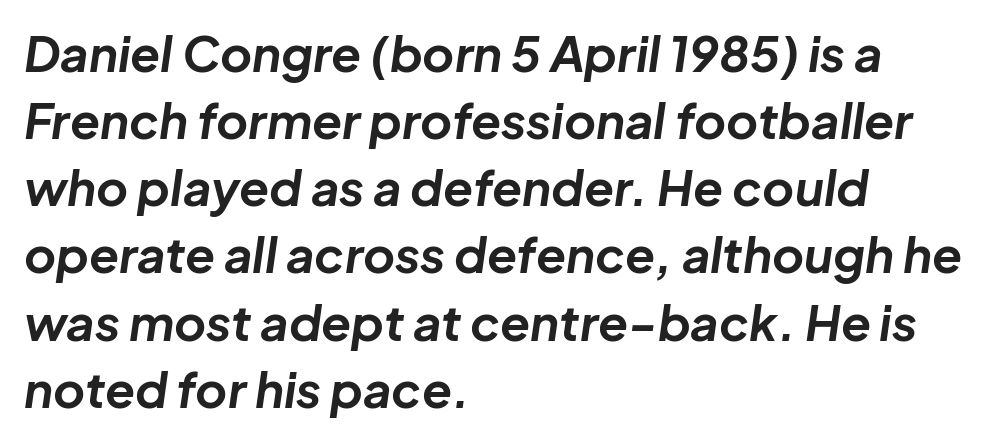
Students, observe: this is what conventionally led text looks like. The paragraph shown leans on its left margin. Do the characters align in a grid? No, the font is proportional. Nobody touched the tracking dial on this one.
